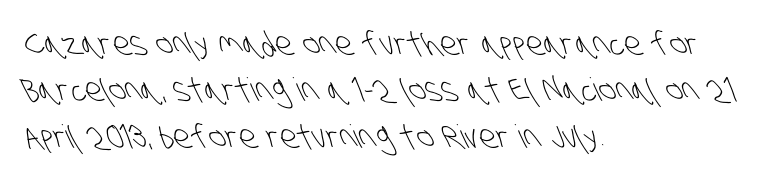
{"serif": "no", "bold": "no", "weight": "light", "width": "condensed", "stroke_contrast": "low", "x_height": "large", "monospaced": "no", "underline": "no", "align": "left", "line_spacing": "normal", "line_spacing_ratio": 1.45, "letter_spacing": "normal", "letter_spacing_em": 0.0, "glyph_px": 32}
